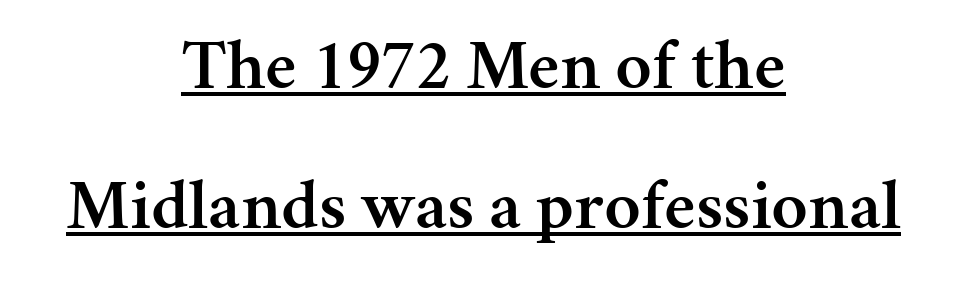
Q: Is the text bold? A: Semi-bold.
Q: Is the text italic (slanted)? A: No, it is upright.
Q: Is the typeface a serif or a sans-serif typeface? A: Serif.
Q: Is the text underlined? A: Yes.
Q: How is the paragraph aligned? A: Centered.
Q: Is the spacing between letters normal or unusually wide? A: Normal.
Q: Is the spacing between lines tight, normal or loose? A: Loose.
Q: Width (condensed, normal, or wide)? A: Normal.
Q: Stroke contrast? A: Medium.
Q: x-height? A: Medium.
Q: Monospaced? A: No.
